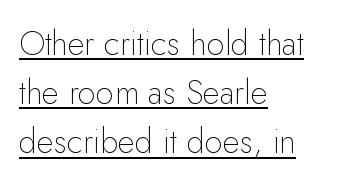
Casual observation: everything's shoved over to the left. Character widths vary here, with narrow letters taking less room than wide ones. Does the leading feel generous? No, just average. The glyphs are accompanied by a horizontal stroke just below them. Do the letters lean? They stand straight. Default kerning and tracking; the words read as compact shapes.
